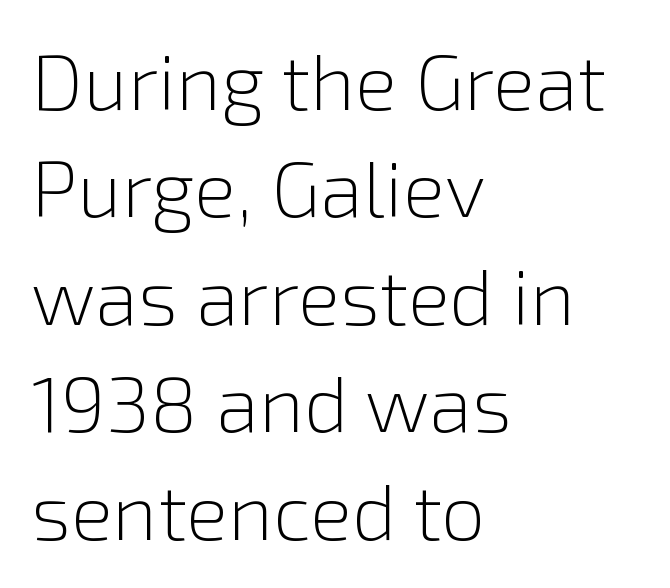
Q: Is the text bold? A: No.
Q: Is the text italic (slanted)? A: No, it is upright.
Q: Is the typeface a serif or a sans-serif typeface? A: Sans-serif.
Q: Is the text underlined? A: No.
Q: How is the paragraph aligned? A: Left-aligned.
Q: Is the spacing between letters normal or unusually wide? A: Normal.
Q: Is the spacing between lines tight, normal or loose? A: Normal.
Q: Width (condensed, normal, or wide)? A: Normal.
Q: x-height? A: Medium.
Q: Monospaced? A: No.
